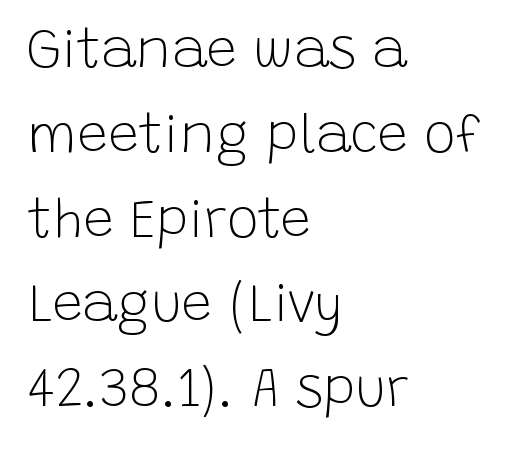
{"serif": "no", "italic": "no", "bold": "no", "weight": "light", "width": "normal", "stroke_contrast": "low", "x_height": "large", "monospaced": "no", "underline": "no", "align": "left", "line_spacing": "normal", "line_spacing_ratio": 1.57, "letter_spacing": "normal", "letter_spacing_em": 0.0, "glyph_px": 54}
